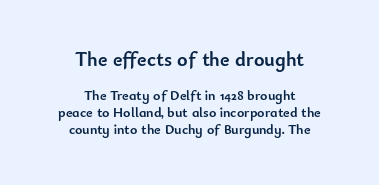
{"italic": "no", "bold": "yes", "underline": "no", "align": "center", "line_spacing_ratio": 1.2, "letter_spacing": "normal", "letter_spacing_em": 0.0, "larger_block": "first", "size_ratio": 1.43, "glyph_px": 20}
